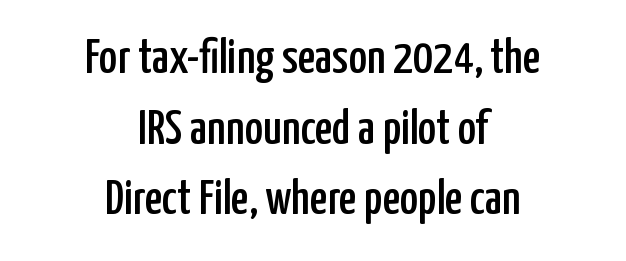
The image shows 49 px condensed sans-serif type, upright; set centered, normal line spacing (1.44x), normal letter spacing, not underlined; low stroke contrast and a medium x-height.
